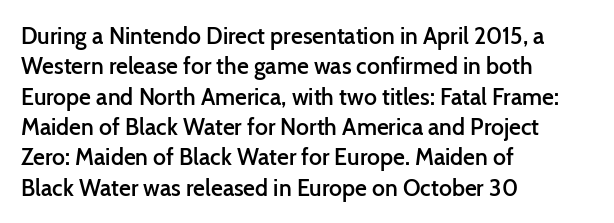
Q: Is the text bold? A: Semi-bold.
Q: Is the text italic (slanted)? A: No, it is upright.
Q: Is the text underlined? A: No.
Q: How is the paragraph aligned? A: Left-aligned.
Q: Is the spacing between letters normal or unusually wide? A: Normal.
Q: Is the spacing between lines tight, normal or loose? A: Normal.
